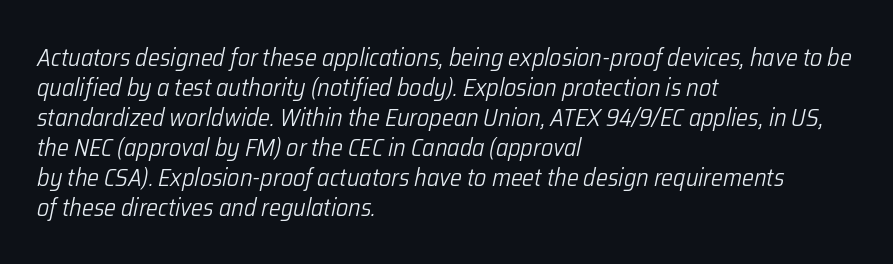
The text block is weighted toward the left margin, trailing off unevenly rightward. Nothing heavy about these letters — not bold at all. Observe the ordinary spacing: letters are neighbours, not strangers. A bare baseline throughout the passage. Yep, that's italic — everything's leaning.
